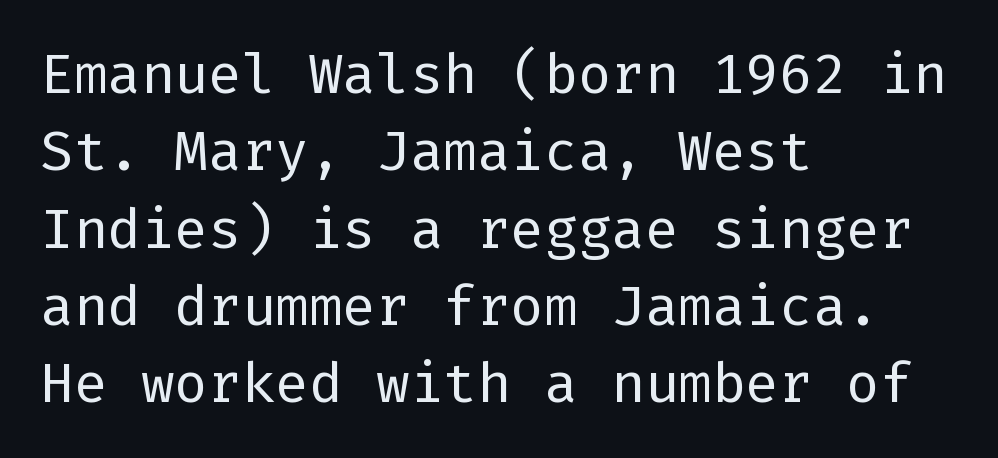
This sample keeps an unexceptional amount of space between lines. Unlike italic type, these characters show no tilt at all. Students, note that the glyphs here touch the page at normal intervals. Short and long lines alike share a common starting point at left.
